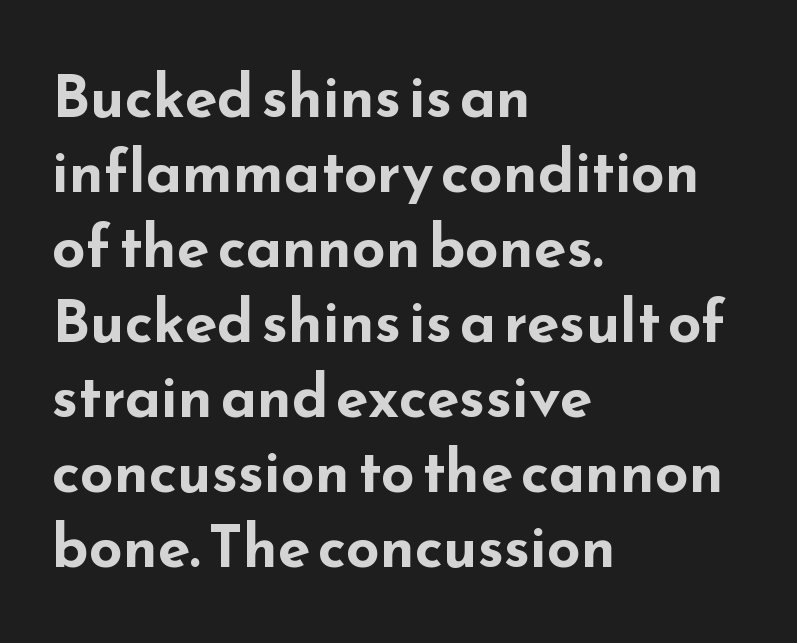
{"serif": "no", "italic": "no", "bold": "yes", "weight": "bold", "width": "wide", "stroke_contrast": "low", "x_height": "small", "monospaced": "no", "underline": "no", "align": "left", "line_spacing": "normal", "line_spacing_ratio": 1.27, "letter_spacing": "normal", "letter_spacing_em": 0.0, "glyph_px": 59}
